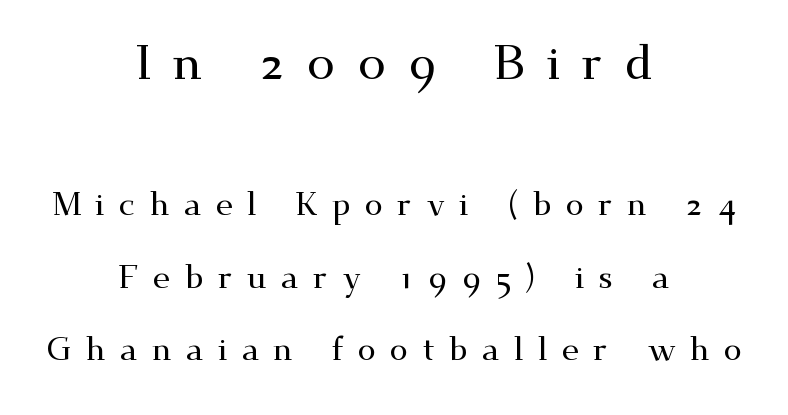
Q: Is the text italic (slanted)? A: No, it is upright.
Q: Is the typeface a serif or a sans-serif typeface? A: Serif.
Q: Is the text underlined? A: No.
Q: How is the paragraph aligned? A: Centered.
Q: Is the spacing between letters normal or unusually wide? A: Unusually wide.
Q: Is the spacing between lines tight, normal or loose? A: Loose.
Q: Which block of text is set in a larger size, the first (top) or the second (bottom)? A: The first (top) one.
Q: Width (condensed, normal, or wide)? A: Wide.
Q: Stroke contrast? A: Medium.
Q: x-height? A: Small.
Q: Monospaced? A: No.
